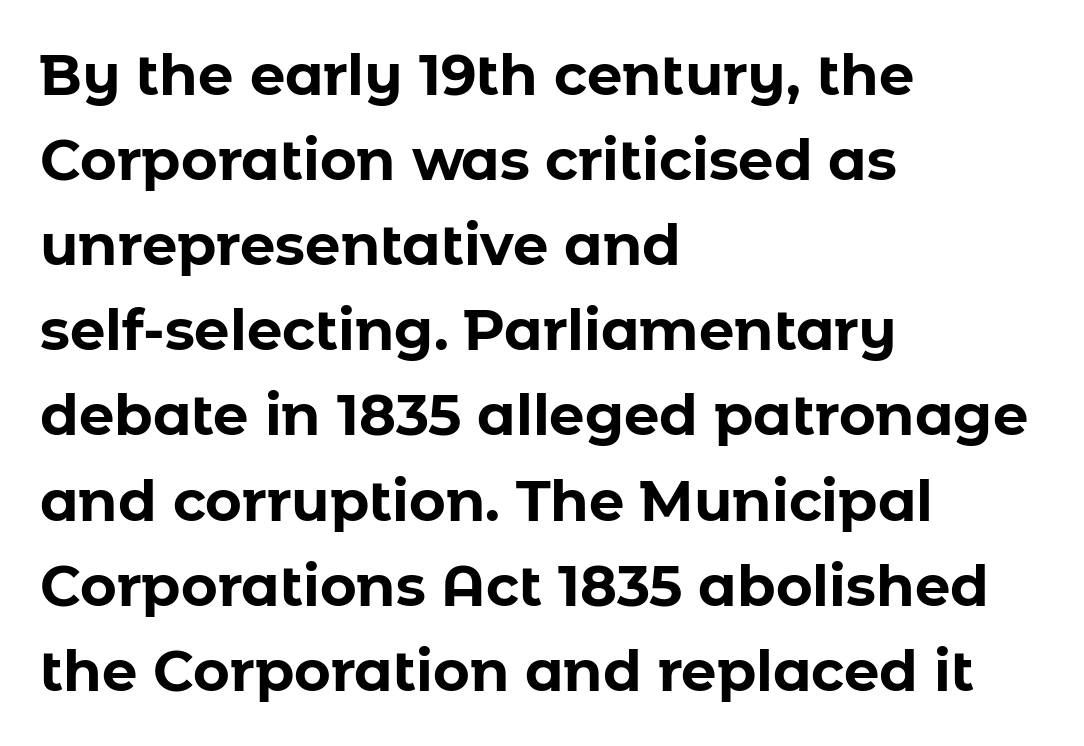
The strip under each line holds only bare page. Default kerning and tracking; the words read as compact shapes. Upright lettering throughout. I'd call this a sans setting — the letters go barefoot. The passage shown is emphatically bold.
